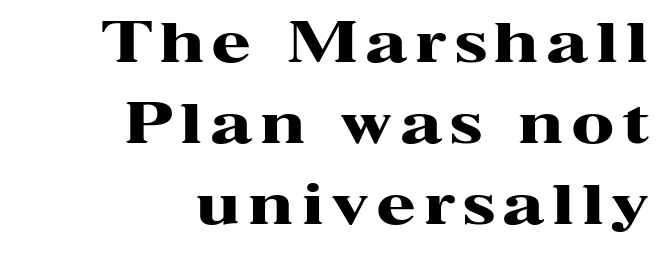
The image shows 56 px heavy, wide serif type, upright; set right-aligned, normal line spacing (1.45x), not underlined; high stroke contrast and a medium x-height.
